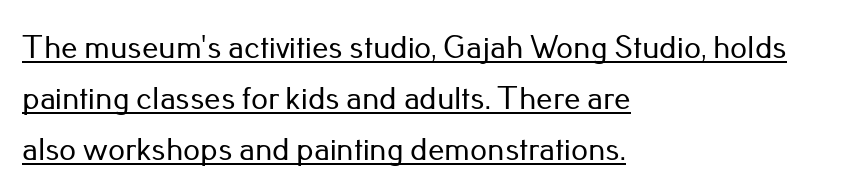
Upright lettering throughout. If you drew a ruler down the left edge, every line would touch it. Note: no serifs on the glyphs. Underlining? Definitely there. The passage shown has conventional tracking throughout.
